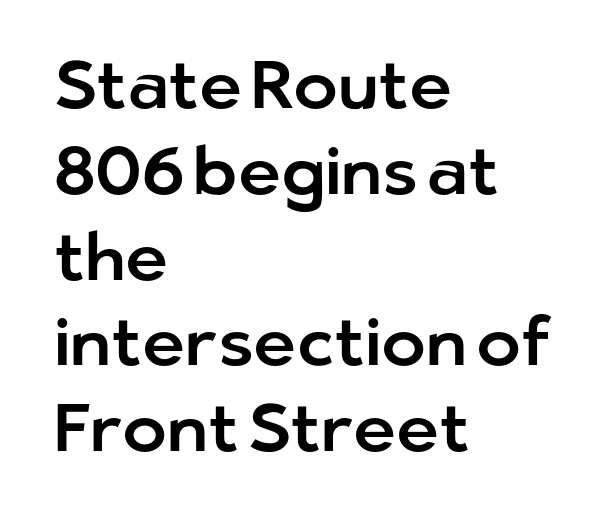
The image shows 67 px sans-serif type, upright; set left-aligned, normal line spacing (1.28x), normal letter spacing, not underlined; low stroke contrast and a medium x-height.
